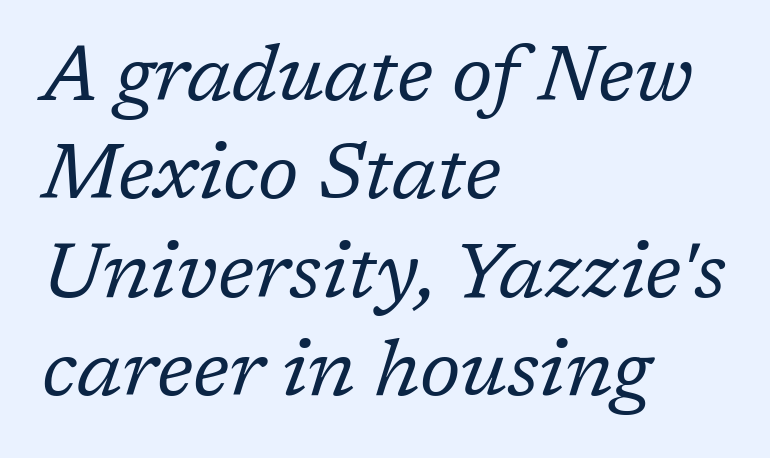
{"serif": "yes", "italic": "yes", "lean": "right", "slant_degrees": 17, "bold": "no", "weight": "regular", "width": "normal", "stroke_contrast": "low", "x_height": "medium", "monospaced": "no", "underline": "no", "align": "left", "line_spacing": "normal", "line_spacing_ratio": 1.26, "letter_spacing": "normal", "letter_spacing_em": 0.0, "glyph_px": 78}
